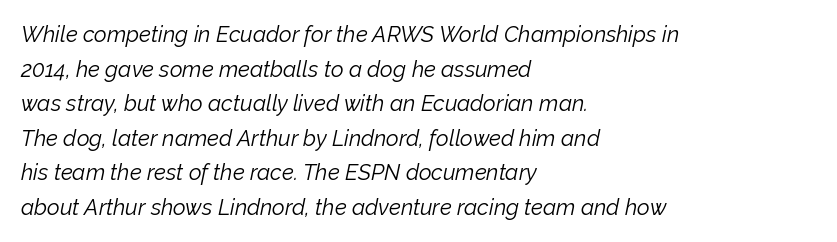
The image shows 22 px text type, italic (leaning right); set left-aligned, normal line spacing (1.57x), normal letter spacing, not underlined.
